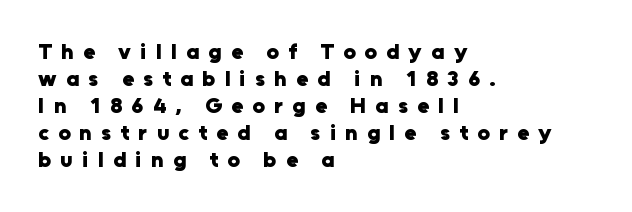
Q: Is the text bold? A: Yes.
Q: Is the text italic (slanted)? A: No, it is upright.
Q: Is the text underlined? A: No.
Q: How is the paragraph aligned? A: Left-aligned.
Q: Is the spacing between letters normal or unusually wide? A: Unusually wide.
